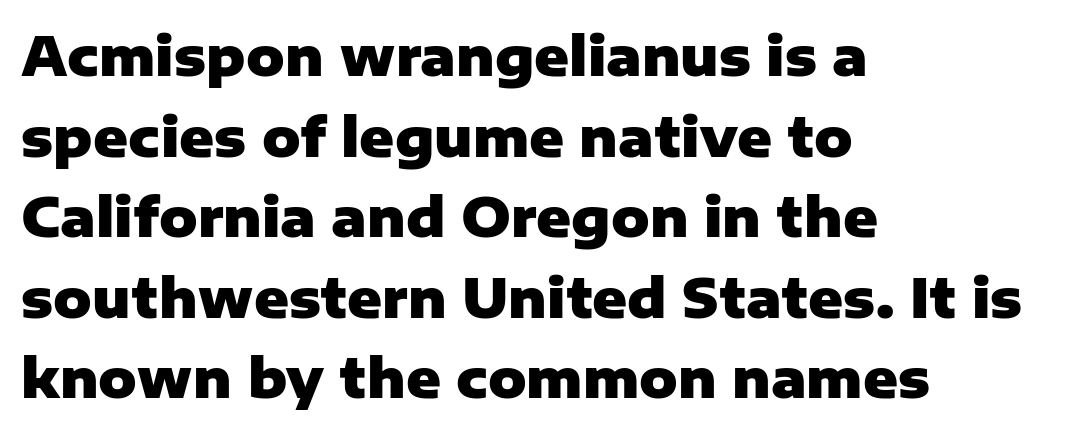
The image shows 53 px heavy sans-serif type, upright; set left-aligned, normal line spacing (1.52x), normal letter spacing, not underlined; low stroke contrast and a medium x-height.
